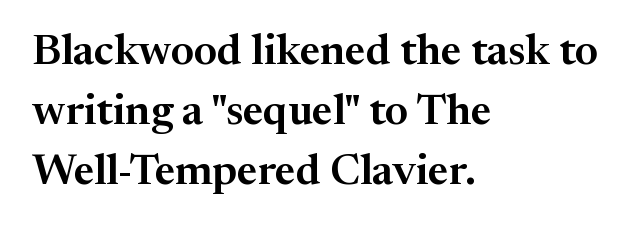
Q: Is the text italic (slanted)? A: No, it is upright.
Q: Is the typeface a serif or a sans-serif typeface? A: Serif.
Q: Is the text underlined? A: No.
Q: How is the paragraph aligned? A: Left-aligned.
Q: Is the spacing between letters normal or unusually wide? A: Normal.
Q: Is the spacing between lines tight, normal or loose? A: Normal.
Q: Width (condensed, normal, or wide)? A: Normal.
Q: Stroke contrast? A: Medium.
Q: x-height? A: Medium.
Q: Monospaced? A: No.
